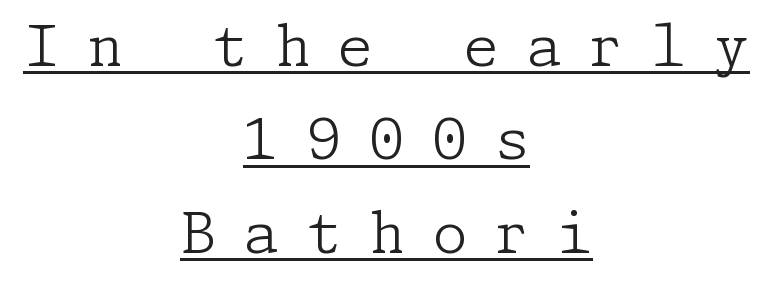
{"serif": "yes", "italic": "no", "bold": "no", "weight": "light", "width": "normal", "stroke_contrast": "low", "x_height": "medium", "underline": "yes", "align": "center", "line_spacing": "normal", "line_spacing_ratio": 1.64, "letter_spacing": "wide", "letter_spacing_em": 0.48, "glyph_px": 57}
